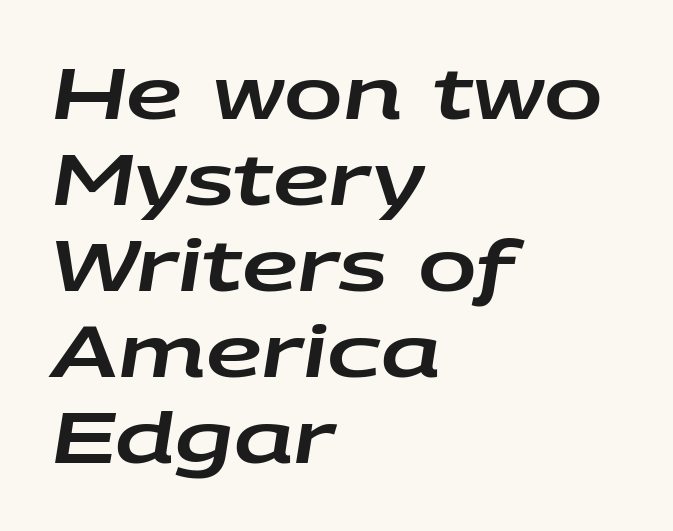
{"italic": "yes", "lean": "right", "slant_degrees": 9, "width": "wide", "stroke_contrast": "low", "x_height": "large", "monospaced": "no", "underline": "no", "align": "left", "line_spacing_ratio": 1.23, "letter_spacing": "normal", "letter_spacing_em": 0.0, "glyph_px": 70}
